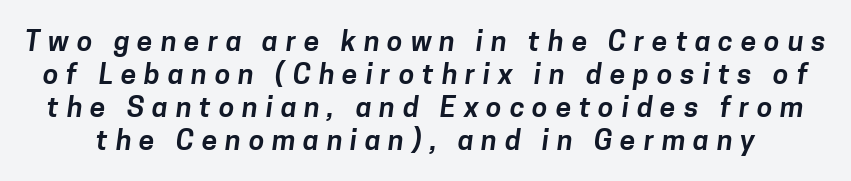
The area under the type is left untouched. The face used here is proportionally spaced, like ordinary book or web type. Is this a sans? Yes — the strokes have no serifs. Substantial extra tracking has been applied to these lines.
